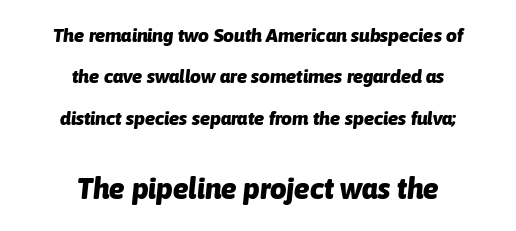
{"italic": "yes", "lean": "right", "slant_degrees": 6, "bold": "yes", "weight": "heavy", "width": "normal", "stroke_contrast": "low", "x_height": "medium", "monospaced": "no", "underline": "no", "align": "center", "line_spacing": "loose", "line_spacing_ratio": 2.18, "letter_spacing": "normal", "letter_spacing_em": 0.0, "larger_block": "second", "size_ratio": 1.53, "glyph_px": 29}
